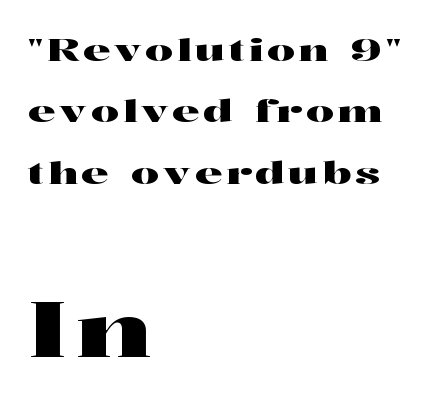
Each letter keeps its own natural width here, so spacing adapts to shape. Each line starts at the same left margin while the right side varies. Bigger letters appear in the bottom chunk; the top chunk is reduced. The typeface chosen for these lines features serifs. The font's upright variant was chosen for this text. Lines of text with bare space underneath.
